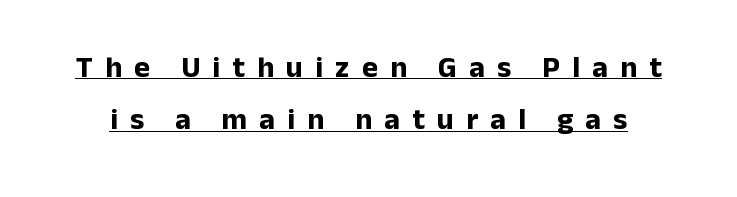
Decoration check: the copy is underlined. Looks like regular typesetting: each glyph gets only the width it needs. A typesetter would mark this as roman, not italic. The type family on display is of the sans-serif kind. A typesetter would call this heavily tracked-out type.
